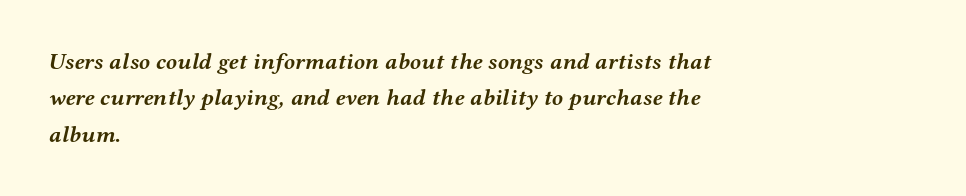
{"italic": "yes", "lean": "right", "slant_degrees": 12, "bold": "yes", "underline": "no", "align": "left", "line_spacing": "normal", "line_spacing_ratio": 1.58, "letter_spacing": "normal", "letter_spacing_em": 0.0, "glyph_px": 23}
